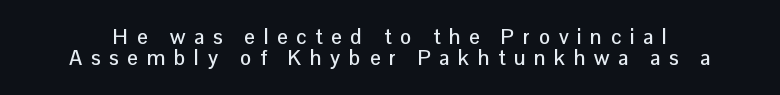
What's the leading like? Squeezed, with rows nearly overlapping. Tracking value appears strongly positive — letters spread wide. Words float on clear page, feet unadorned. Characters remain perfectly vertical along every line.
